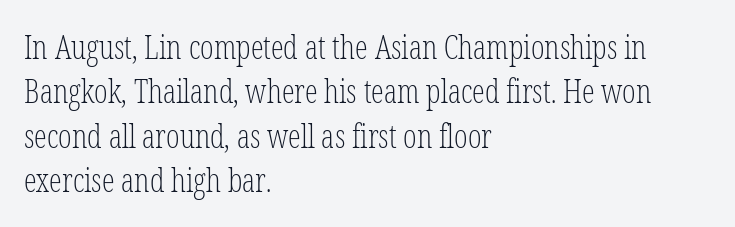
To sum up the face: it has serifs. Looks like regular typesetting: each glyph gets only the width it needs. Nope, not italic — everything's standing straight. The rag falls on the right side of this text block. Look at the tracking — it's just the regular setting, nothing added. The passage shown is not bold in any degree.
